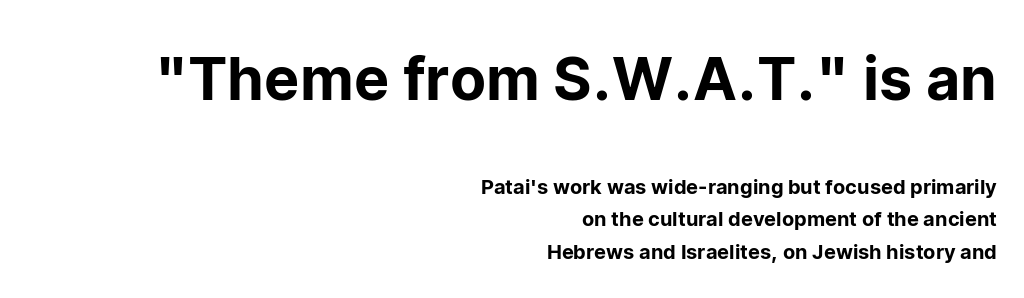
Leftover space on each line is placed entirely before the opening word. Is this a sans? Yes — the strokes have no serifs. Italic? Not at all — the glyphs are vertical. The rendering uses natural spacing where letterforms have individual widths. Any mark beneath the type? The region is blank. This block has exactly the height ordinary leading produces.
